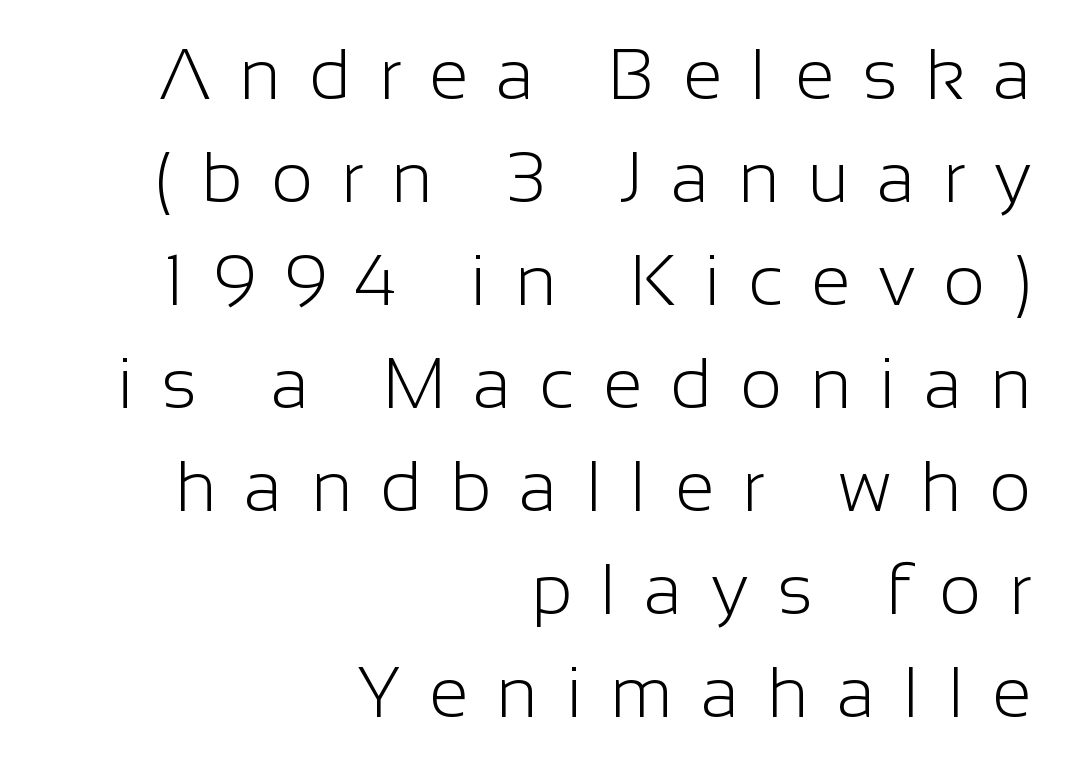
Q: Is the text bold? A: No.
Q: Is the text italic (slanted)? A: No, it is upright.
Q: Is the typeface a serif or a sans-serif typeface? A: Sans-serif.
Q: Is the text underlined? A: No.
Q: How is the paragraph aligned? A: Right-aligned.
Q: Is the spacing between letters normal or unusually wide? A: Unusually wide.
Q: Is the spacing between lines tight, normal or loose? A: Normal.
Q: Width (condensed, normal, or wide)? A: Normal.
Q: Stroke contrast? A: Low.
Q: x-height? A: Medium.
Q: Monospaced? A: No.
